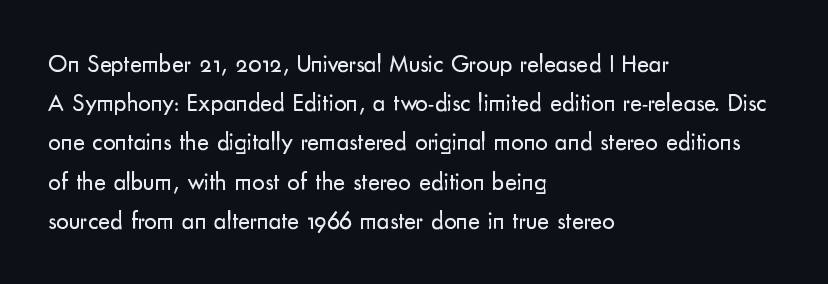
Is this a heavy cut? Hardly; it is regular or lighter. In CSS terms this would be text-align: left. Words appear dense and cohesive because spacing is normal. The gap between lines stays unmarked. Reading down the column, the eye jumps a familiar distance to each next line. This is roman type, the default non-slanted kind.
